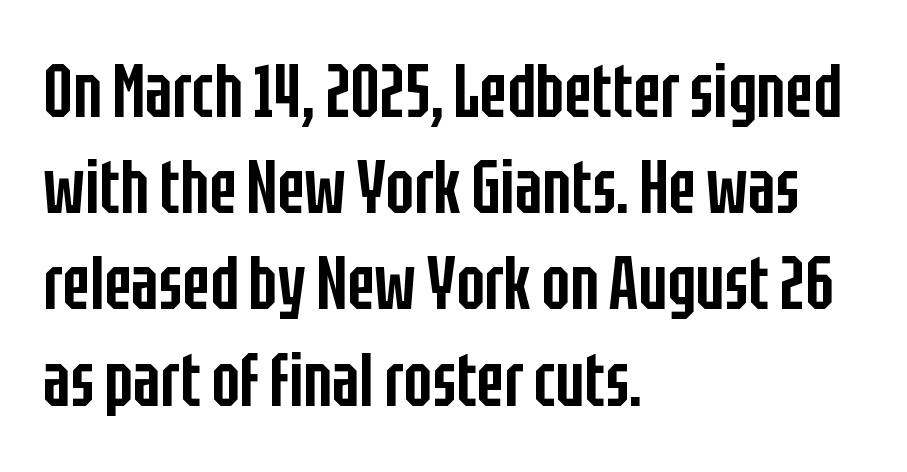
{"serif": "no", "italic": "no", "bold": "semi", "weight": "semibold", "width": "condensed", "stroke_contrast": "low", "x_height": "large", "monospaced": "no", "underline": "no", "align": "left", "line_spacing": "normal", "line_spacing_ratio": 1.3, "letter_spacing": "normal", "letter_spacing_em": 0.0, "glyph_px": 74}
